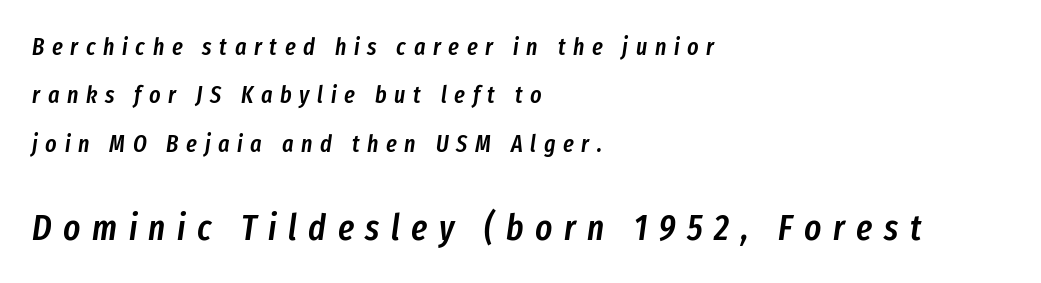
The image shows 36 px semibold, condensed type, italic (leaning right); set left-aligned, loose line spacing (2.02x), unusually wide letter spacing (+0.32 em), not underlined; the second (bottom) block is 1.5x larger; low stroke contrast and a medium x-height.
